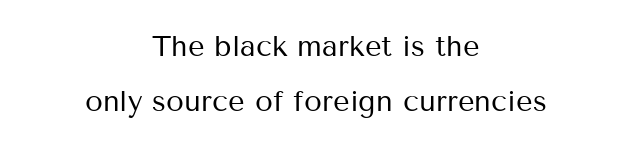
This rendering leaves character spacing at its baseline value. Casual observation: everything's sitting right in the middle. This rendering employs a face without finishing strokes, i.e., a sans-serif. The letters stand upright; this is a roman face.
